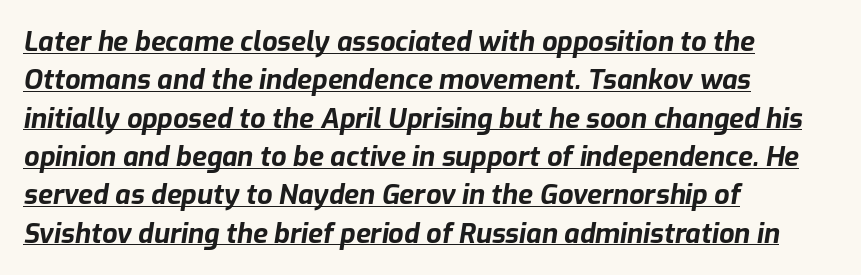
{"italic": "yes", "lean": "right", "slant_degrees": 9, "bold": "yes", "underline": "yes", "align": "left", "line_spacing": "normal", "line_spacing_ratio": 1.42, "letter_spacing": "normal", "letter_spacing_em": 0.0, "glyph_px": 27}
